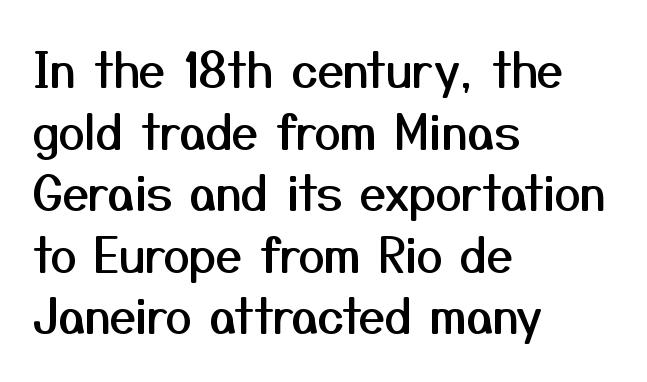
Plain, unruled lines of type. The rows are spaced the way most documents space them. This is sans-serif lettering, the kind often seen on screens and signage. The passage shown has conventional tracking throughout.
